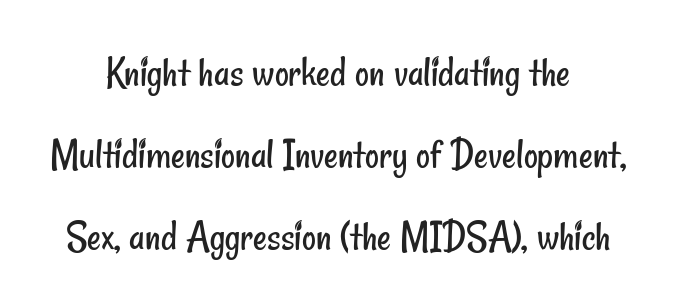
The image shows 43 px regular-weight, condensed sans-serif type; set centered, loose line spacing (1.91x), normal letter spacing, not underlined; low stroke contrast and a small x-height.
